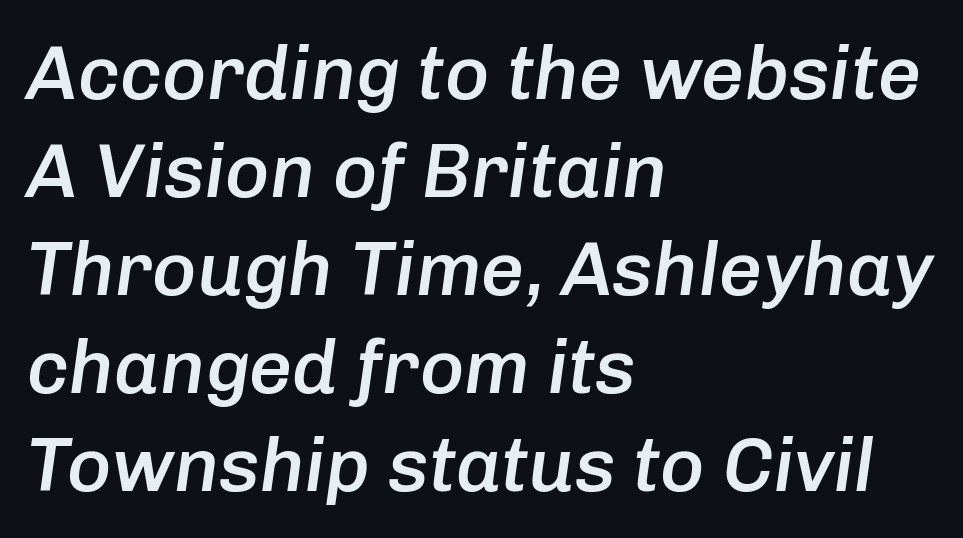
{"italic": "yes", "lean": "right", "slant_degrees": 8, "bold": "semi", "weight": "semibold", "width": "normal", "stroke_contrast": "low", "x_height": "medium", "monospaced": "no", "underline": "no", "align": "left", "line_spacing": "normal", "line_spacing_ratio": 1.29, "letter_spacing": "normal", "letter_spacing_em": 0.0, "glyph_px": 76}
